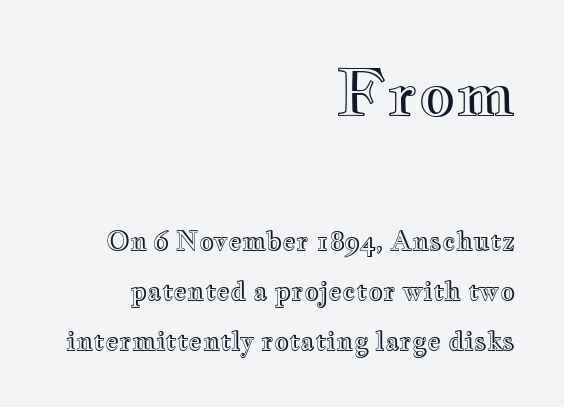
Q: Is the text italic (slanted)? A: No, it is upright.
Q: Is the text underlined? A: No.
Q: How is the paragraph aligned? A: Right-aligned.
Q: Is the spacing between letters normal or unusually wide? A: Normal.
Q: Is the spacing between lines tight, normal or loose? A: Loose.
Q: Which block of text is set in a larger size, the first (top) or the second (bottom)? A: The first (top) one.
Q: Width (condensed, normal, or wide)? A: Wide.
Q: x-height? A: Small.
Q: Monospaced? A: No.
